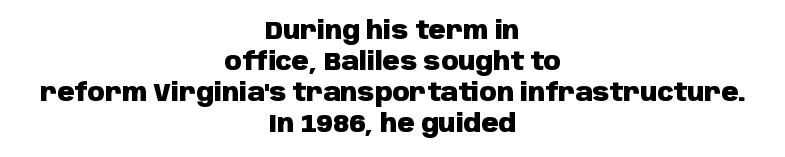
The image shows 24 px bold type, upright; set centered, normal line spacing (1.29x), normal letter spacing, not underlined.
